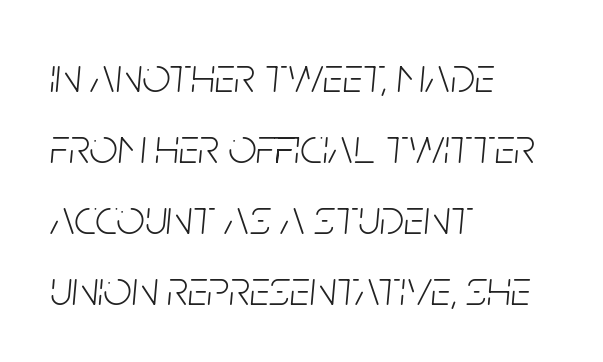
{"italic": "yes", "lean": "right", "slant_degrees": 5, "bold": "no", "weight": "light", "width": "condensed", "stroke_contrast": "low", "x_height": "large", "monospaced": "no", "underline": "no", "align": "left", "line_spacing": "normal", "line_spacing_ratio": 1.42, "letter_spacing": "normal", "letter_spacing_em": 0.0, "glyph_px": 50}
